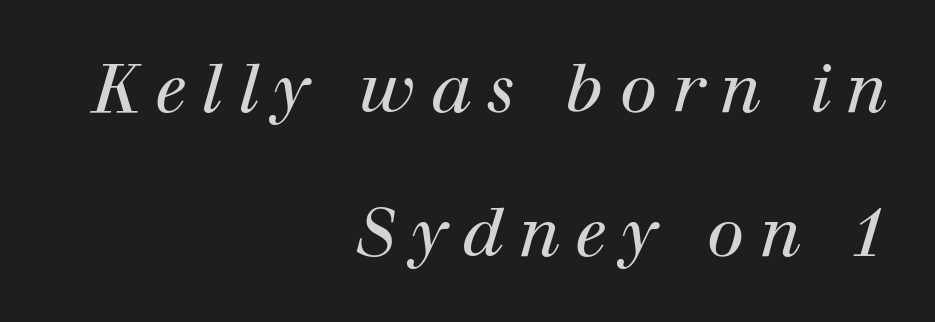
Q: Is the text bold? A: No.
Q: Is the text italic (slanted)? A: Yes, it leans right by about 12 degrees.
Q: Is the typeface a serif or a sans-serif typeface? A: Serif.
Q: Is the text underlined? A: No.
Q: How is the paragraph aligned? A: Right-aligned.
Q: Is the spacing between letters normal or unusually wide? A: Unusually wide.
Q: Is the spacing between lines tight, normal or loose? A: Loose.
Q: Width (condensed, normal, or wide)? A: Normal.
Q: Stroke contrast? A: High.
Q: x-height? A: Medium.
Q: Monospaced? A: No.
